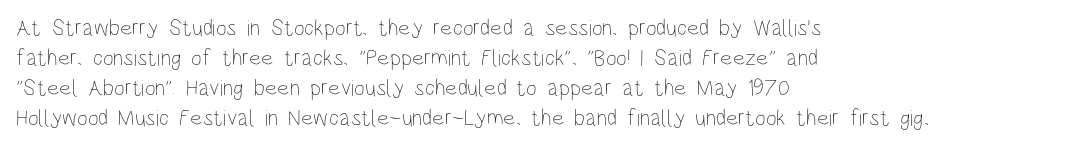
{"italic": "no", "bold": "no", "underline": "no", "align": "left", "line_spacing": "normal", "line_spacing_ratio": 1.31, "letter_spacing": "normal", "letter_spacing_em": 0.0, "glyph_px": 23}
